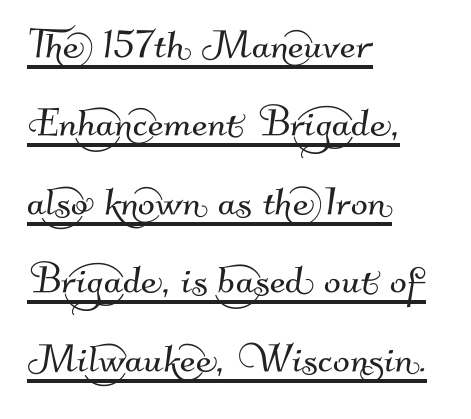
Like a heading marked for emphasis, these lines bear an underscore. Here the designer chose a conventional face with non-uniform glyph widths. If you measured baseline to baseline, you'd find a middling distance. This sample uses plain, unmodified letter spacing.
